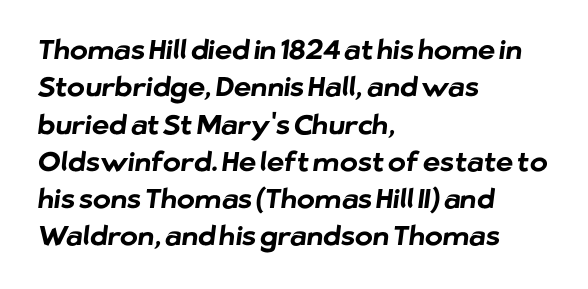
The image shows 27 px bold type; set left-aligned, normal line spacing (1.38x), normal letter spacing, not underlined.
